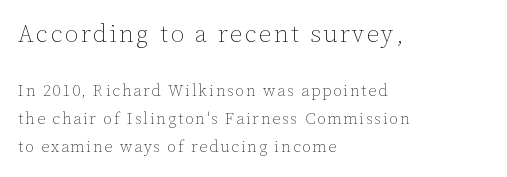
The image shows 24 px text type, upright; set left-aligned, line spacing 1.77x, not underlined; the first (top) block is 1.5x larger.
